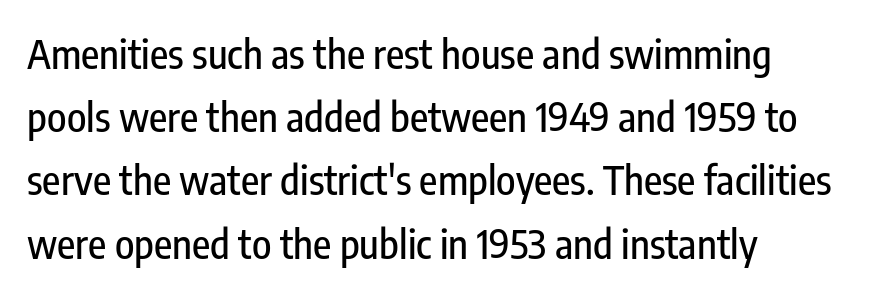
{"serif": "no", "italic": "no", "width": "condensed", "stroke_contrast": "low", "x_height": "medium", "monospaced": "no", "underline": "no", "align": "left", "line_spacing": "normal", "line_spacing_ratio": 1.58, "letter_spacing": "normal", "letter_spacing_em": 0.0, "glyph_px": 40}
